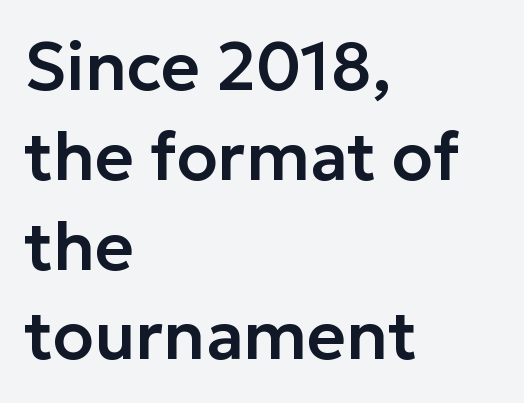
The line-height multiplier appears to be the usual default. Tracking here is standard; glyphs follow each other at the usual distance. The face used here is a sans, in the tradition of grotesques and geometrics. The paragraph shown leans on its left margin. The lettering holds an erect, upright posture throughout.
